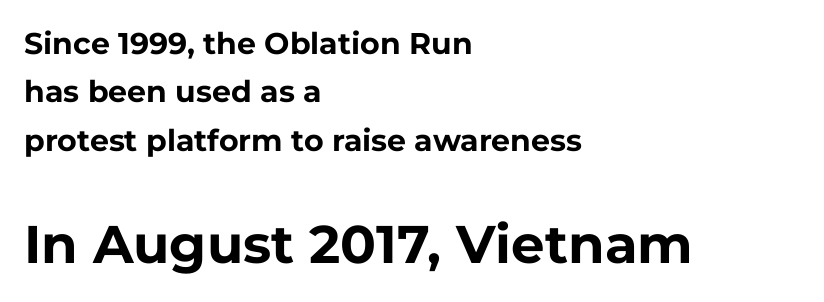
The designer left line spacing at the default. In terms of letterspacing, this is plain default setting. Notice how the passage keeps a crisp vertical edge on the left only. The type sits square on the baseline with zero lean.
